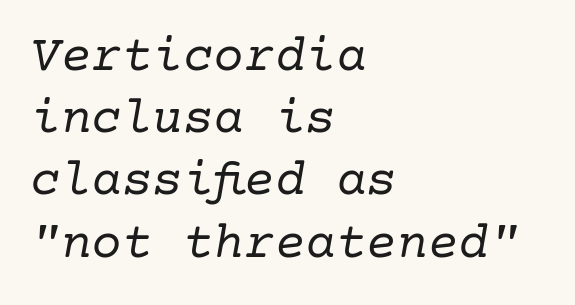
There is no visible air inserted between adjacent glyphs. Slant detected: the letters are inclined. A serif font was chosen for this passage. Unbolded letterforms with no extra heft. Only glyphs here, with clear space below each row. Alignment: flush left.
